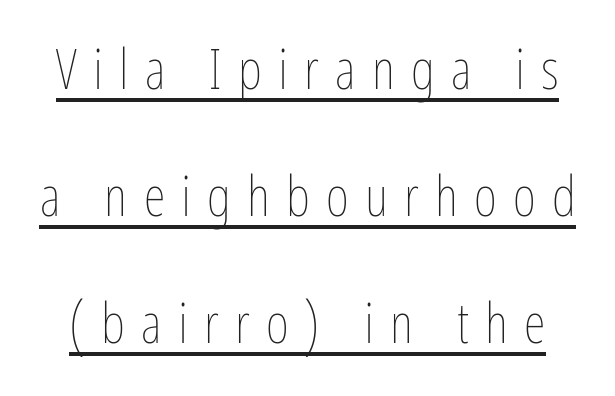
Q: Is the text bold? A: No.
Q: Is the text italic (slanted)? A: No, it is upright.
Q: Is the text underlined? A: Yes.
Q: Is the spacing between letters normal or unusually wide? A: Unusually wide.
Q: Is the spacing between lines tight, normal or loose? A: Loose.
Q: Width (condensed, normal, or wide)? A: Condensed.
Q: Stroke contrast? A: Low.
Q: x-height? A: Medium.
Q: Monospaced? A: No.
